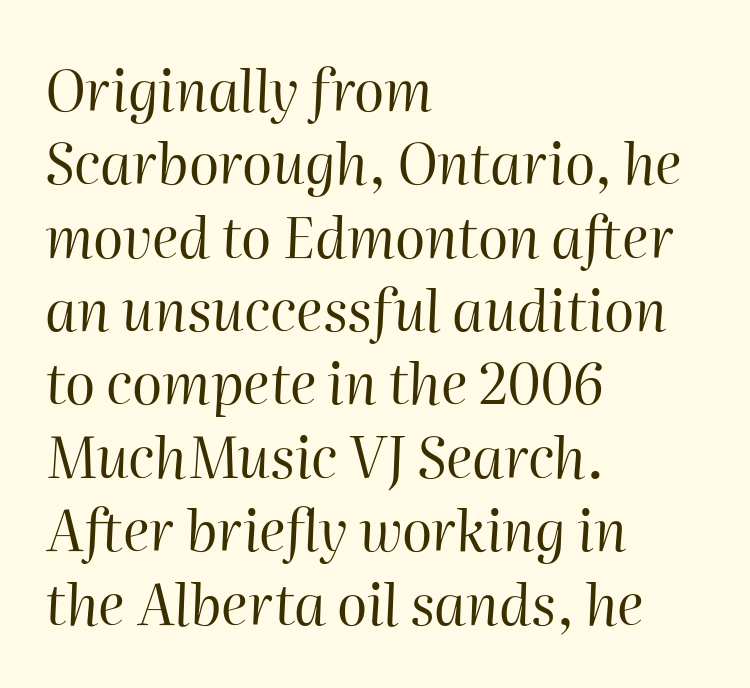
The image shows 56 px regular-weight type, italic (leaning right); set left-aligned, normal line spacing (1.31x), normal letter spacing, not underlined; high stroke contrast and a medium x-height.
